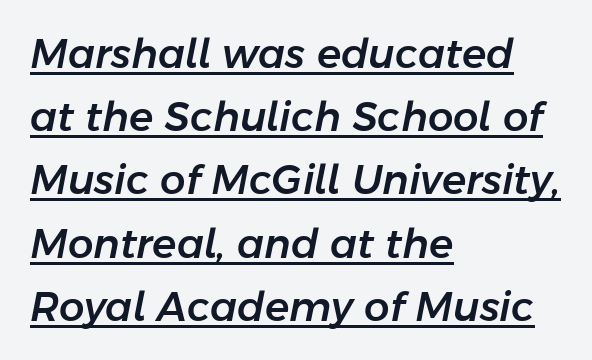
The image shows 40 px text type, italic (leaning right); set left-aligned, normal line spacing (1.58x), normal letter spacing, underlined; low stroke contrast and a medium x-height.
